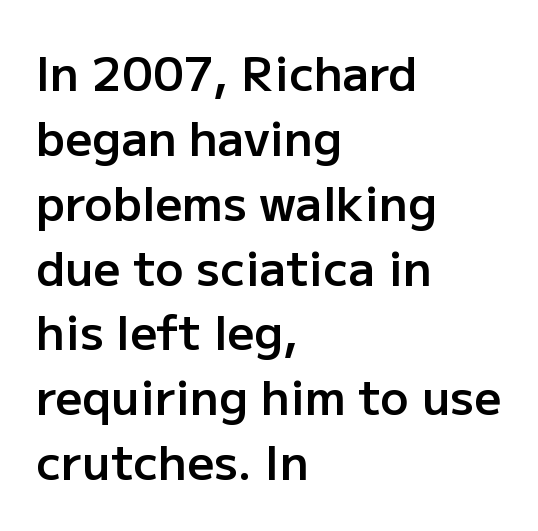
The image shows 47 px semibold sans-serif type, upright; set left-aligned, normal line spacing (1.38x), normal letter spacing, not underlined; low stroke contrast and a medium x-height.
